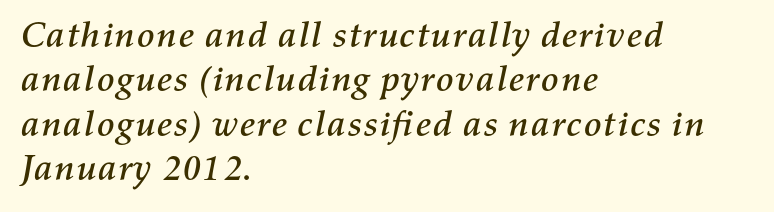
The glyphs are unaccompanied by any horizontal stroke below them. The rendering uses natural spacing where letterforms have individual widths. The letters sit at their default tracking, neither squeezed nor spread. You can tell it's italic because the verticals aren't actually vertical. The paragraph shown leans on its left margin.
